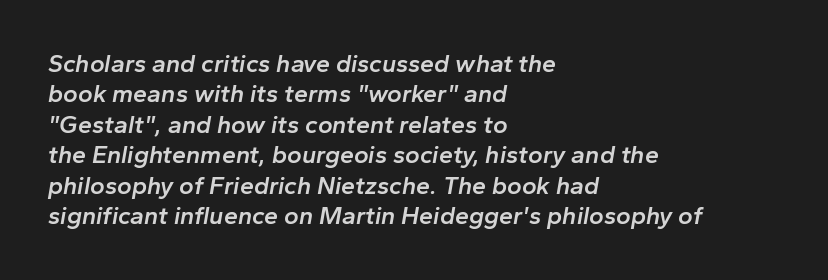
Unmarked baselines from the first word to the last. Between one letter and the next there's only the usual sliver of space. Compared with an ordinary text face, these strokes are moderately heavier — a semibold. Typeset ragged right — the left edge is the straight one. In terms of posture, this sample is oblique.
